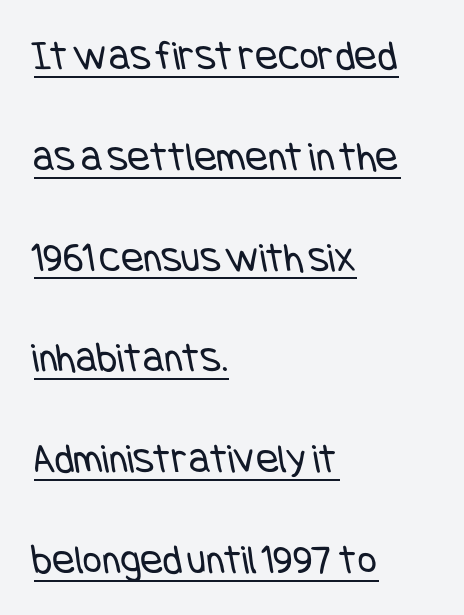
The image shows 42 px regular-weight, condensed sans-serif type; set left-aligned, loose line spacing (2.4x), normal letter spacing, underlined; low stroke contrast and a large x-height.
